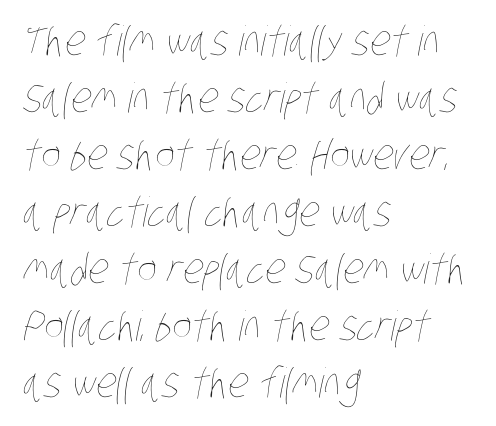
The image shows 41 px thin, condensed type; set left-aligned, normal line spacing (1.39x), normal letter spacing, not underlined; low stroke contrast and a large x-height.
